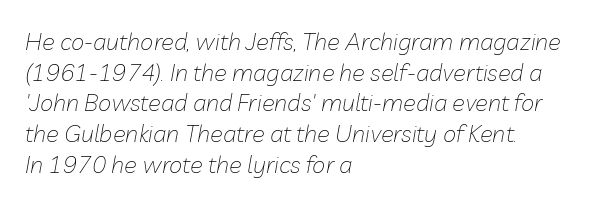
{"italic": "yes", "lean": "right", "slant_degrees": 10, "bold": "no", "underline": "no", "align": "left", "line_spacing": "normal", "line_spacing_ratio": 1.28, "letter_spacing": "normal", "letter_spacing_em": 0.0, "glyph_px": 24}
